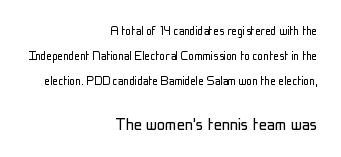
{"italic": "no", "bold": "no", "underline": "no", "align": "right", "line_spacing_ratio": 1.78, "letter_spacing": "normal", "letter_spacing_em": 0.0, "larger_block": "second", "size_ratio": 1.43, "glyph_px": 20}
